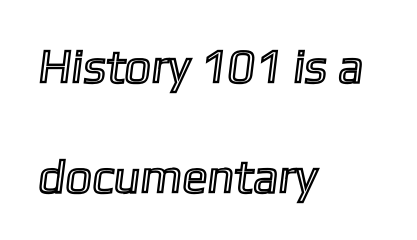
The image shows 47 px text type; set left-aligned, loose line spacing (2.34x), normal letter spacing, not underlined; a medium x-height.
